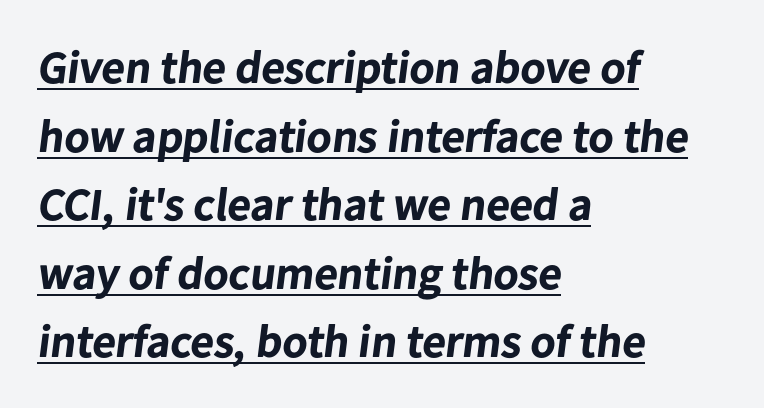
Q: Is the text bold? A: Yes.
Q: Is the typeface a serif or a sans-serif typeface? A: Sans-serif.
Q: Is the text underlined? A: Yes.
Q: How is the paragraph aligned? A: Left-aligned.
Q: Is the spacing between letters normal or unusually wide? A: Normal.
Q: Is the spacing between lines tight, normal or loose? A: Normal.
Q: Width (condensed, normal, or wide)? A: Normal.
Q: Stroke contrast? A: Low.
Q: x-height? A: Medium.
Q: Monospaced? A: No.
